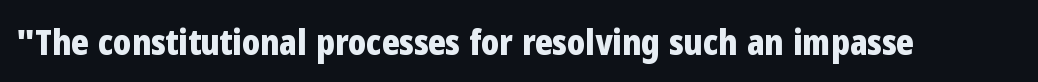
The image shows 36 px bold, condensed sans-serif type, upright; set normal letter spacing, not underlined; low stroke contrast and a medium x-height.
